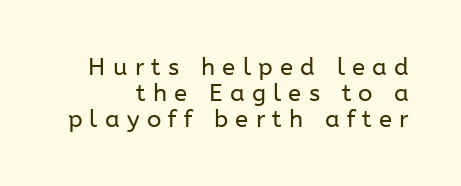
Q: Is the text bold? A: No.
Q: Is the text italic (slanted)? A: No, it is upright.
Q: Is the text underlined? A: No.
Q: How is the paragraph aligned? A: Right-aligned.
Q: Is the spacing between letters normal or unusually wide? A: Unusually wide.
Q: Is the spacing between lines tight, normal or loose? A: Tight.
